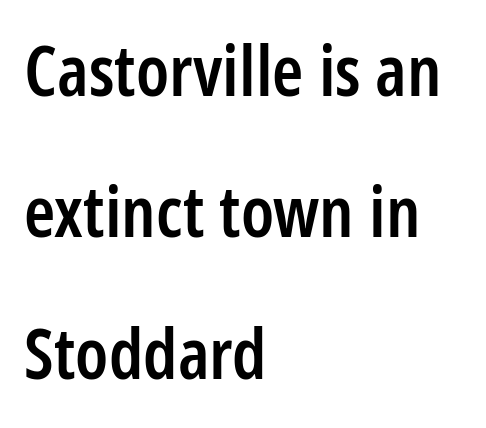
Underline: absent. Unlike a traditional serif, this face leaves its strokes unadorned. Think of a printed novel: that variable character pitch is what you see here. Spacing between characters is what you'd get straight out of the box. Horizontal bands of white between lines are thick stripes.
